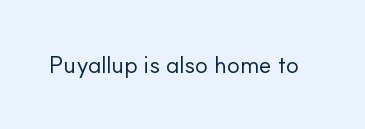
The image shows 24 px text type, upright; set normal letter spacing, not underlined.
